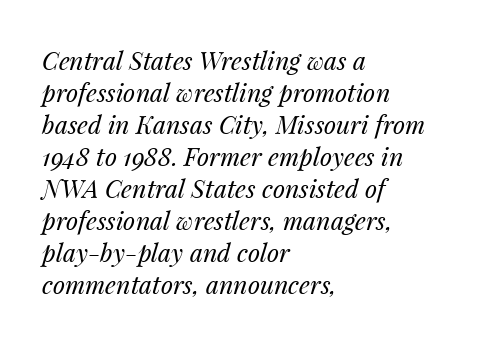
Is the block centered? No — it sits flush against the left margin. A quiet, ordinary-to-light weight characterises the typeface. Slanted lettering throughout. This rendering leaves character spacing at its baseline value. Check under the words: just untouched page. One glance says typical: line gaps are just what's usual.
